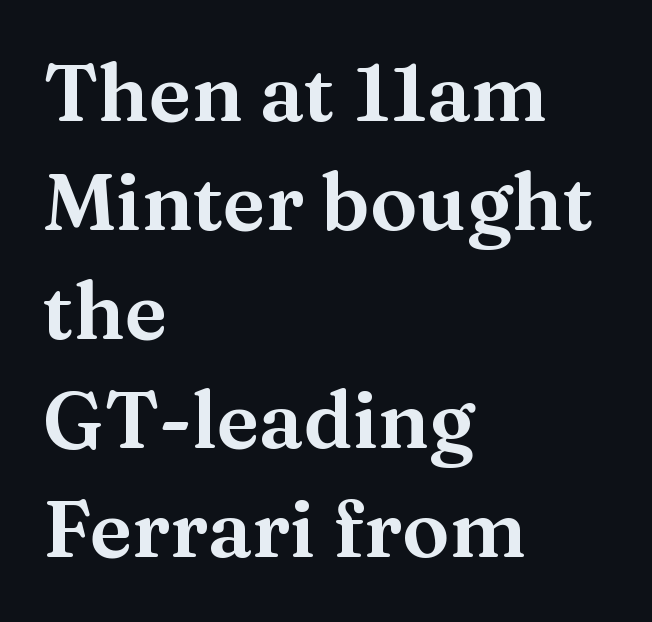
The image shows 79 px wide serif type, upright; set left-aligned, normal line spacing (1.38x), normal letter spacing, not underlined; medium stroke contrast and a medium x-height.
